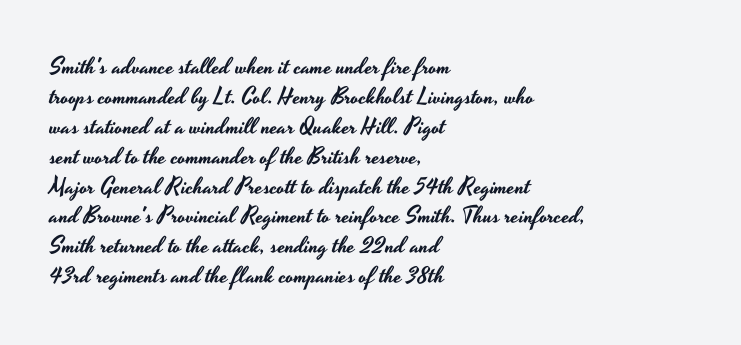
The image shows 23 px text type; set left-aligned, normal line spacing (1.3x), normal letter spacing, not underlined.
